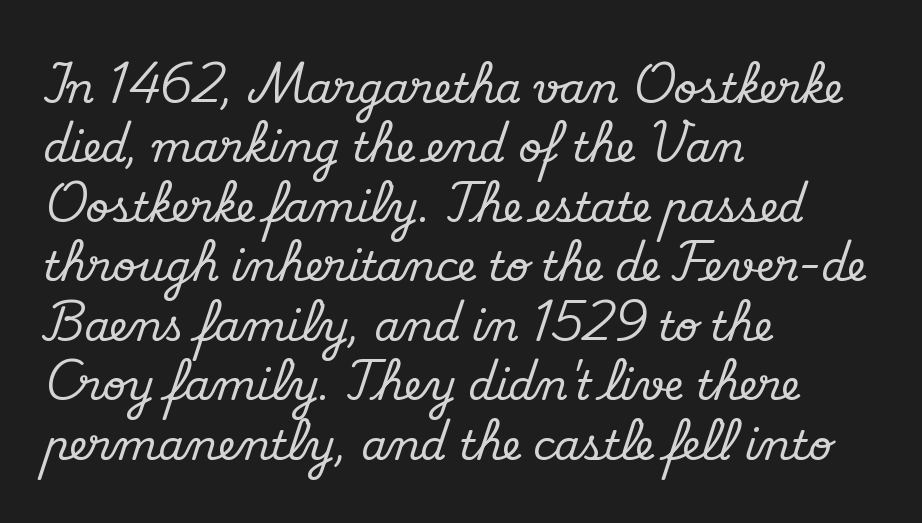
How would I describe the line gaps? Plain and ordinary. Words float on clear page, feet unadorned. The text block is weighted toward the left margin, trailing off unevenly rightward. Note the varied advance widths — an 'i' is clearly narrower than an 'm'.
